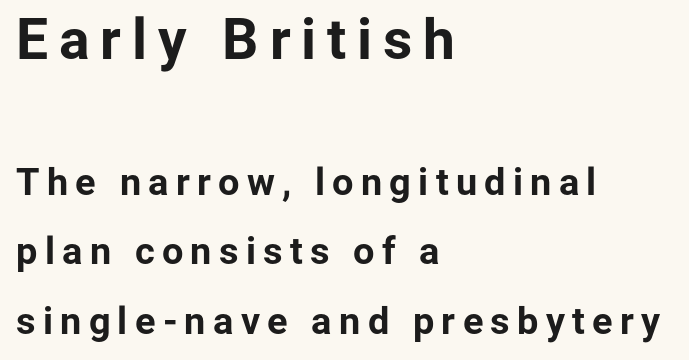
The face used here is proportionally spaced, like ordinary book or web type. The lettering holds an erect, upright posture throughout. The more generous point size was reserved for the upper chunk. Thick stems and heavy bowls — unmistakably bold. A typesetter would label this face a sans. Does the copy run flush right? No — it runs flush left.
